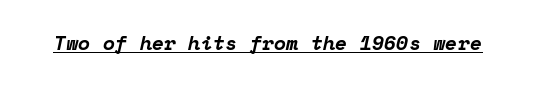
Q: Is the text bold? A: Yes.
Q: Is the text italic (slanted)? A: Yes, it leans right by about 12 degrees.
Q: Is the text underlined? A: Yes.
Q: Is the spacing between letters normal or unusually wide? A: Normal.
